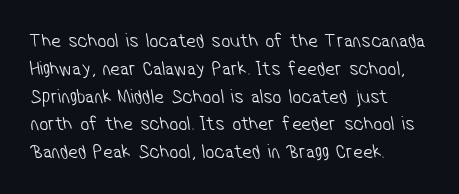
Q: Is the text bold? A: No.
Q: Is the text underlined? A: No.
Q: How is the paragraph aligned? A: Left-aligned.
Q: Is the spacing between letters normal or unusually wide? A: Normal.
Q: Is the spacing between lines tight, normal or loose? A: Normal.
